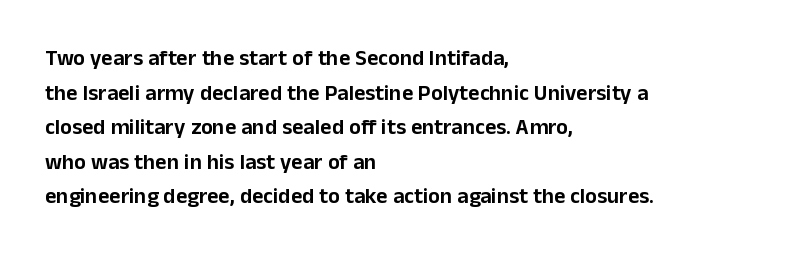
Q: Is the text italic (slanted)? A: No, it is upright.
Q: Is the text underlined? A: No.
Q: How is the paragraph aligned? A: Left-aligned.
Q: Is the spacing between letters normal or unusually wide? A: Normal.
Q: Is the spacing between lines tight, normal or loose? A: Normal.
